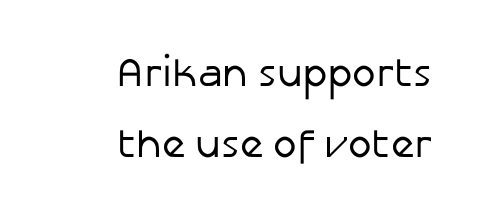
{"serif": "no", "italic": "no", "bold": "no", "weight": "regular", "width": "normal", "stroke_contrast": "low", "x_height": "medium", "monospaced": "no", "underline": "no", "align": "right", "line_spacing_ratio": 1.77, "letter_spacing": "normal", "letter_spacing_em": 0.0, "glyph_px": 40}
